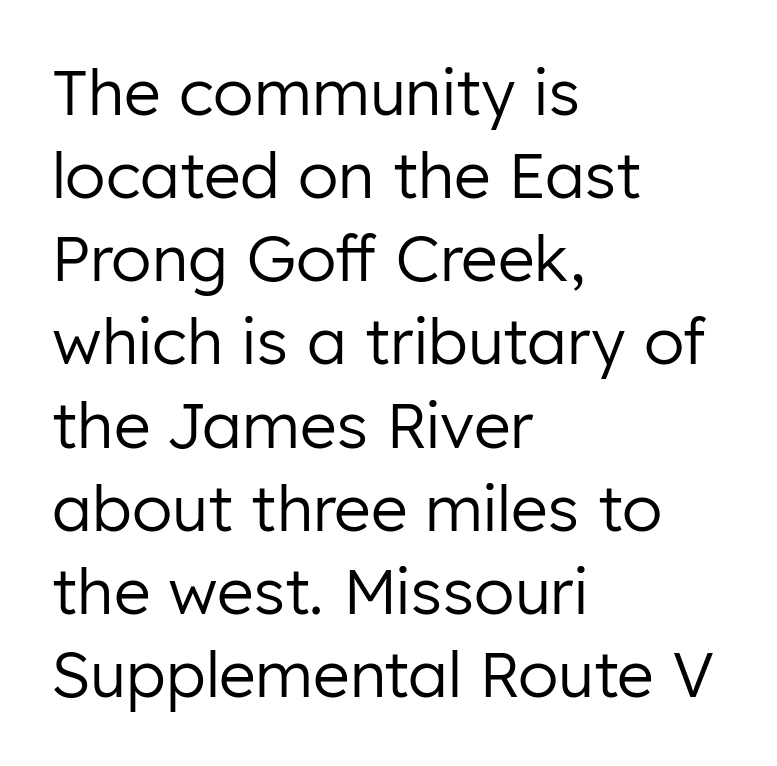
{"serif": "no", "italic": "no", "bold": "no", "weight": "regular", "width": "normal", "stroke_contrast": "low", "x_height": "medium", "monospaced": "no", "underline": "no", "align": "left", "line_spacing": "normal", "line_spacing_ratio": 1.32, "letter_spacing": "normal", "letter_spacing_em": 0.0, "glyph_px": 63}
